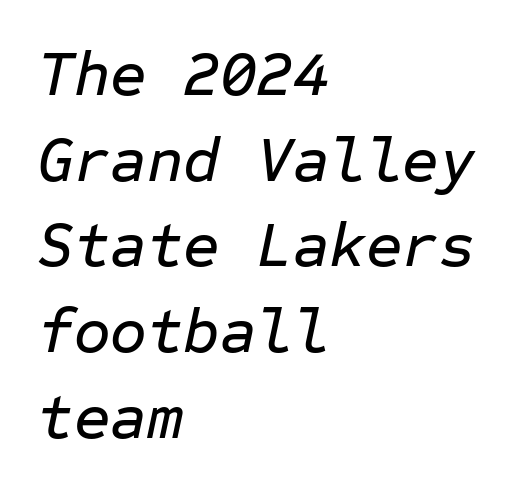
Q: Is the text italic (slanted)? A: Yes, it leans right by about 12 degrees.
Q: Is the text underlined? A: No.
Q: How is the paragraph aligned? A: Left-aligned.
Q: Is the spacing between letters normal or unusually wide? A: Normal.
Q: Is the spacing between lines tight, normal or loose? A: Normal.
Q: Width (condensed, normal, or wide)? A: Normal.
Q: Stroke contrast? A: Low.
Q: x-height? A: Medium.
Q: Monospaced? A: Yes.
